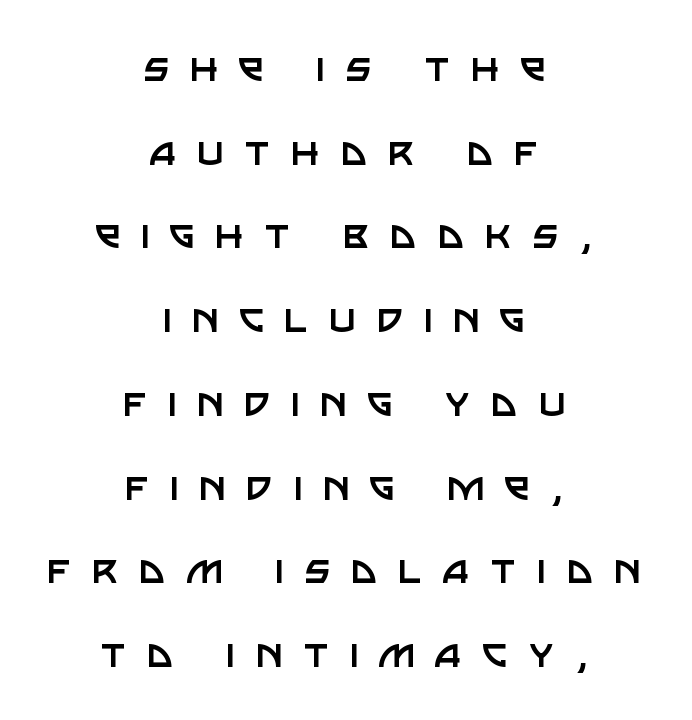
Q: Is the text bold? A: No.
Q: Is the text italic (slanted)? A: No, it is upright.
Q: Is the typeface a serif or a sans-serif typeface? A: Sans-serif.
Q: Is the text underlined? A: No.
Q: How is the paragraph aligned? A: Centered.
Q: Is the spacing between letters normal or unusually wide? A: Unusually wide.
Q: Width (condensed, normal, or wide)? A: Normal.
Q: Stroke contrast? A: Low.
Q: x-height? A: Large.
Q: Monospaced? A: No.
